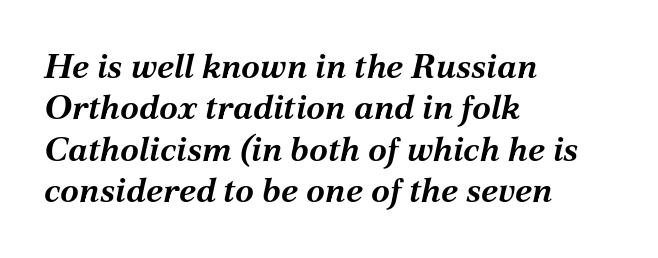
The image shows 34 px bold type, italic (leaning right); set left-aligned, line spacing 1.22x, normal letter spacing, not underlined; medium stroke contrast and a medium x-height.
